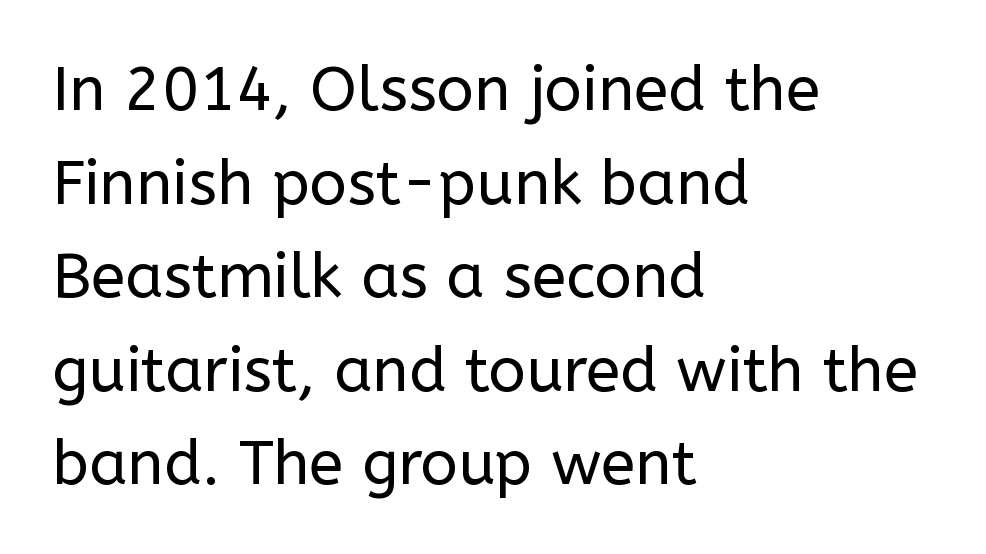
A typesetter would label this face a sans. The string is rendered with underlining switched off. Notice how descenders clear the ascenders below comfortably — that's standard leading. Ascenders rise straight up at ninety degrees. The horizontal fit of the characters is conventional and even.
